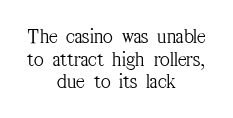
The specimen omits any rule beneath the text block's lines. Does the leading feel generous? Not at all — it's pinched. The horizontal fit of the characters is conventional and even. A quiet, ordinary-to-light weight characterises the typeface. Tall strokes in this sample are plumb rather than angled. Visually the block forms a symmetrical silhouette, jagged on both flanks.
